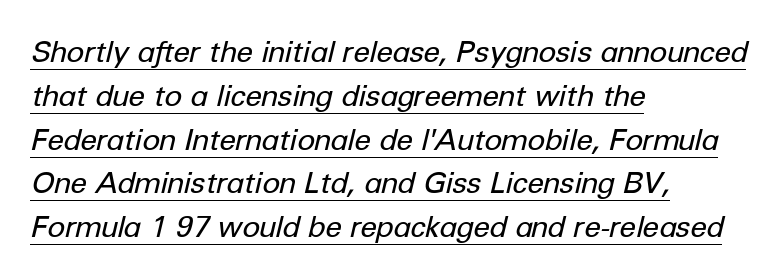
Q: Is the text bold? A: No.
Q: Is the text italic (slanted)? A: Yes, it leans right by about 12 degrees.
Q: Is the text underlined? A: Yes.
Q: How is the paragraph aligned? A: Left-aligned.
Q: Is the spacing between letters normal or unusually wide? A: Normal.
Q: Is the spacing between lines tight, normal or loose? A: Normal.
Q: Width (condensed, normal, or wide)? A: Normal.
Q: Stroke contrast? A: Low.
Q: x-height? A: Medium.
Q: Monospaced? A: No.
